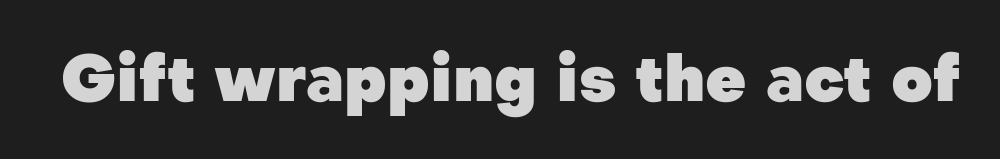
Q: Is the text bold? A: Yes.
Q: Is the text italic (slanted)? A: No, it is upright.
Q: Is the typeface a serif or a sans-serif typeface? A: Sans-serif.
Q: Is the text underlined? A: No.
Q: Is the spacing between letters normal or unusually wide? A: Normal.
Q: Width (condensed, normal, or wide)? A: Normal.
Q: Stroke contrast? A: Low.
Q: x-height? A: Medium.
Q: Monospaced? A: No.
